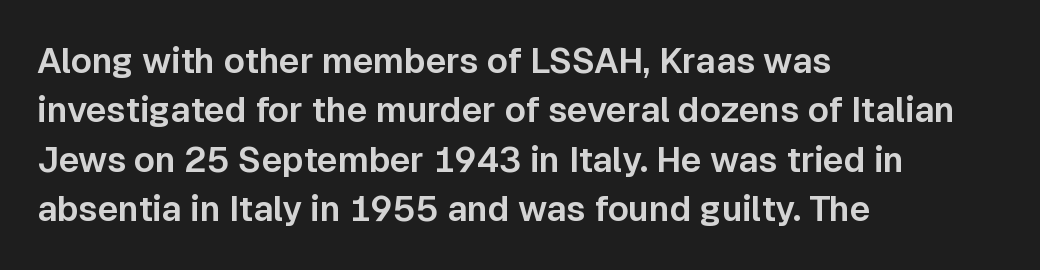
{"serif": "no", "italic": "no", "width": "normal", "stroke_contrast": "low", "x_height": "medium", "monospaced": "no", "underline": "no", "align": "left", "line_spacing": "normal", "line_spacing_ratio": 1.41, "letter_spacing": "normal", "letter_spacing_em": 0.0, "glyph_px": 35}
